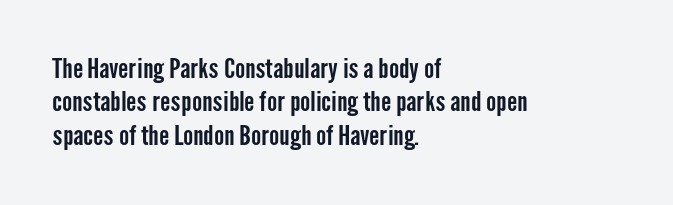
The image shows 27 px text type, upright; set left-aligned, line spacing 1.24x, normal letter spacing, not underlined.
